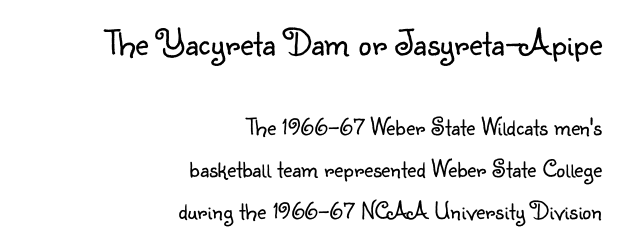
Summary of vertical rhythm: regular, with standard interline spacing. Size hierarchy here favors the leading block over the trailing one. I'd call this a sans setting — the letters go barefoot. Glyph-to-glyph distance matches everyday printed text.
